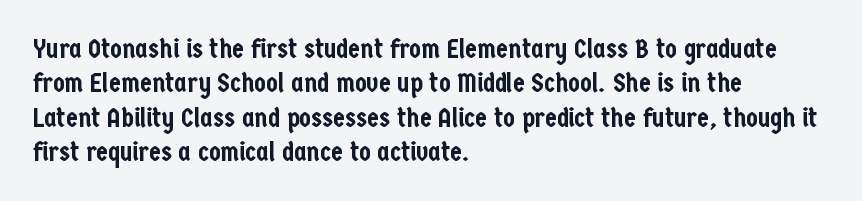
Do the letters lean? They stand straight. Lines of text with bare space underneath. The passage shown stacks its lines at a standard gap. Casual observation: everything's shoved over to the left.
